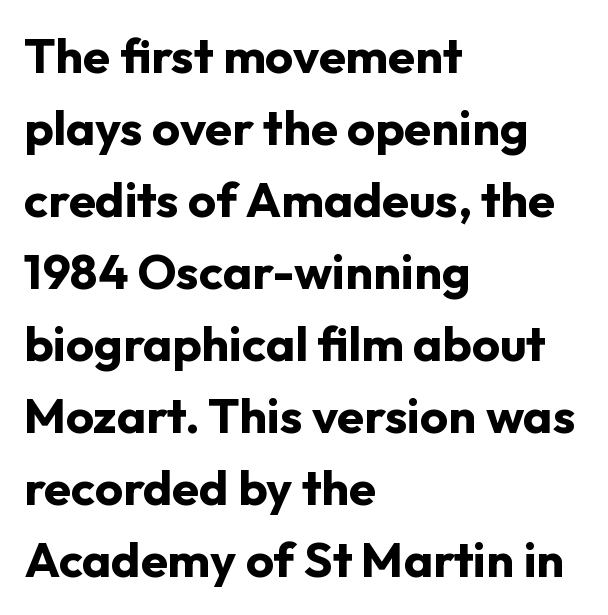
The image shows 49 px bold sans-serif type, upright; set left-aligned, normal line spacing (1.47x), normal letter spacing, not underlined; low stroke contrast and a medium x-height.
